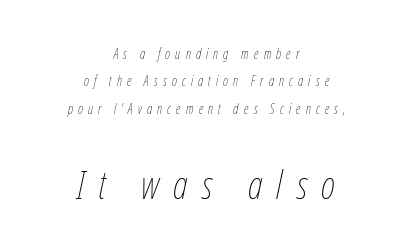
Q: Is the text bold? A: No.
Q: Is the text italic (slanted)? A: Yes, it leans right by about 12 degrees.
Q: Is the text underlined? A: No.
Q: How is the paragraph aligned? A: Centered.
Q: Is the spacing between letters normal or unusually wide? A: Unusually wide.
Q: Is the spacing between lines tight, normal or loose? A: Loose.
Q: Which block of text is set in a larger size, the first (top) or the second (bottom)? A: The second (bottom) one.
Q: Width (condensed, normal, or wide)? A: Condensed.
Q: Stroke contrast? A: Low.
Q: x-height? A: Medium.
Q: Monospaced? A: No.
